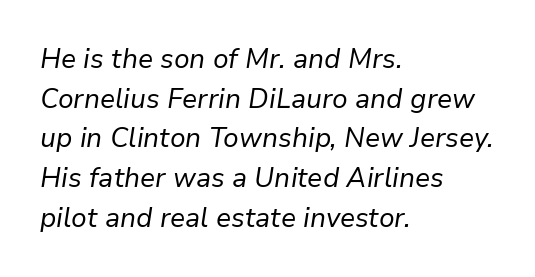
Slant detected: the letters are inclined. Caption: face not bold, strokes unweighted. Where is the straight margin? On the left. Evenly set lines give the paragraph a standard silhouette.
